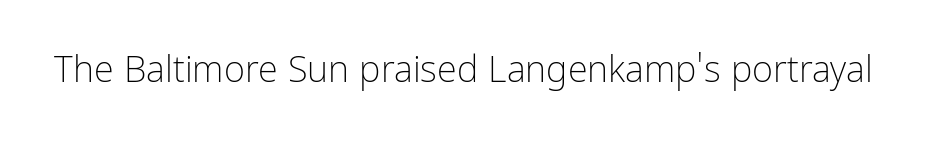
Each letter's strokes conclude bluntly, with no projecting serifs. Does the lettering tilt? It doesn't — this is upright. These lines are rendered in a variable-pitch font. The space directly below the letters is spotless.
